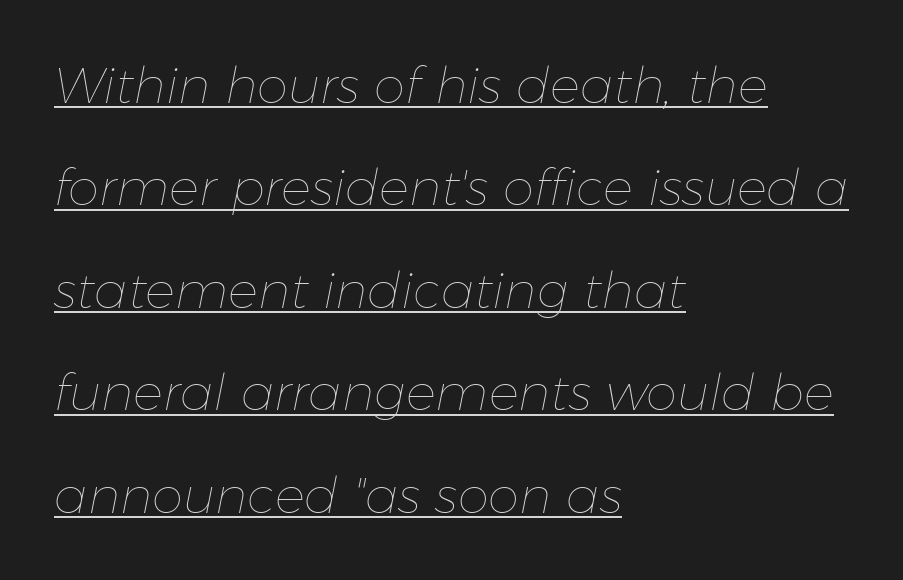
Posture: slanted. The line-height multiplier appears high, well above default. The typesetter chose a ragged-right arrangement here. Spacing verdict: proportional, widths tailored to each character. Quick note: underline on. The characters are drawn with everyday or finer stroke widths.
